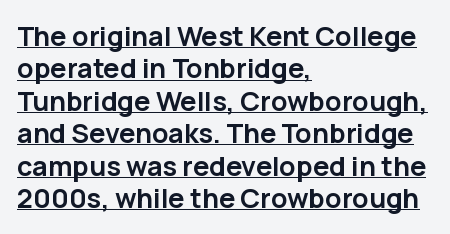
{"italic": "no", "bold": "yes", "underline": "yes", "align": "left", "line_spacing_ratio": 1.2, "letter_spacing": "normal", "letter_spacing_em": 0.0, "glyph_px": 27}
